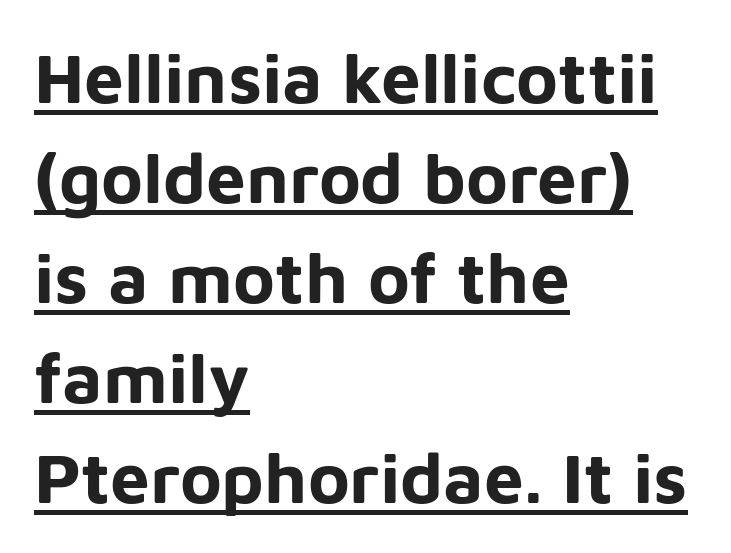
{"serif": "no", "italic": "no", "bold": "yes", "weight": "bold", "width": "normal", "stroke_contrast": "low", "x_height": "medium", "monospaced": "no", "underline": "yes", "align": "left", "line_spacing": "normal", "line_spacing_ratio": 1.41, "letter_spacing": "normal", "letter_spacing_em": 0.0, "glyph_px": 71}
